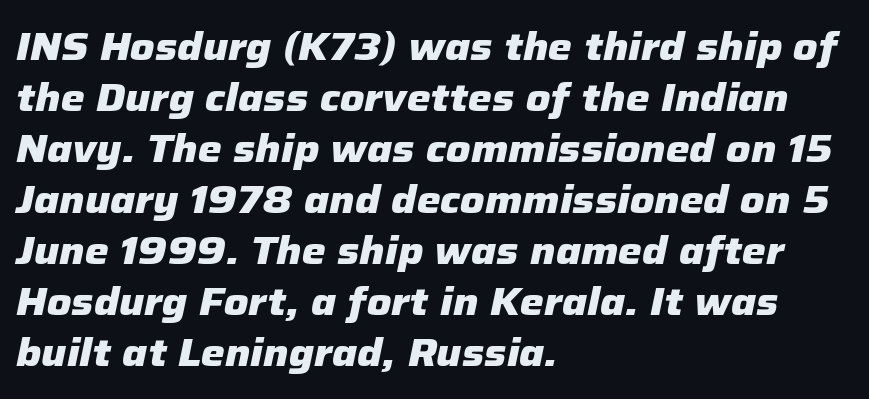
{"italic": "yes", "lean": "right", "slant_degrees": 12, "bold": "yes", "weight": "heavy", "width": "normal", "stroke_contrast": "low", "x_height": "medium", "monospaced": "no", "underline": "no", "align": "left", "line_spacing": "normal", "line_spacing_ratio": 1.34, "letter_spacing": "normal", "letter_spacing_em": 0.0, "glyph_px": 38}
